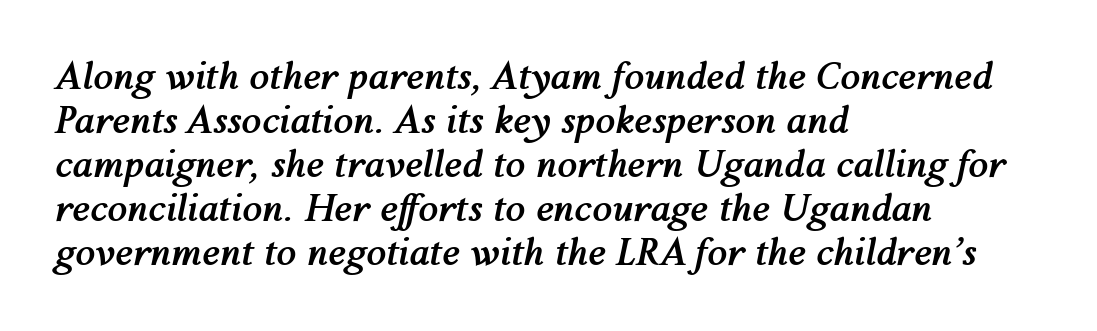
{"italic": "yes", "lean": "right", "slant_degrees": 12, "bold": "yes", "weight": "semibold", "width": "normal", "stroke_contrast": "medium", "x_height": "medium", "monospaced": "no", "underline": "no", "align": "left", "line_spacing_ratio": 1.22, "letter_spacing": "normal", "letter_spacing_em": 0.0, "glyph_px": 36}
